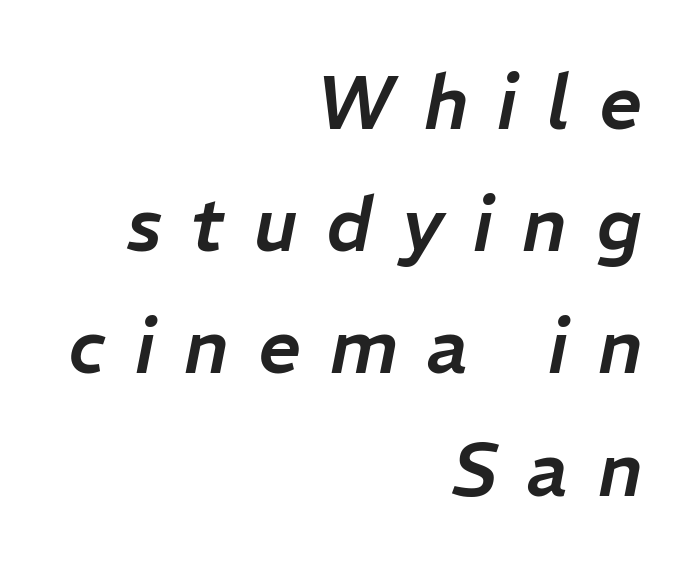
{"italic": "yes", "lean": "right", "slant_degrees": 11, "width": "normal", "stroke_contrast": "low", "x_height": "medium", "monospaced": "no", "underline": "no", "align": "right", "line_spacing": "normal", "line_spacing_ratio": 1.63, "letter_spacing": "wide", "letter_spacing_em": 0.39, "glyph_px": 75}
